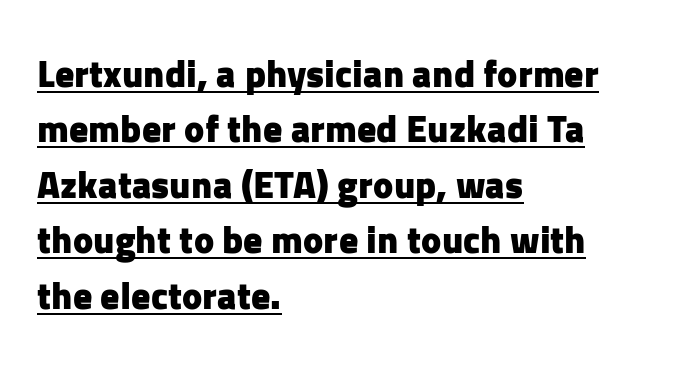
The designer went with a sans here, leaving each stem footless. Varying glyph widths throughout — classic text-font behaviour. The characters look thick and weighty, a clear bold. Regular leading. Tall strokes in this sample are plumb rather than angled.
